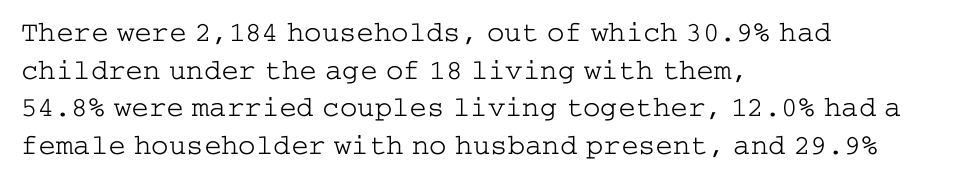
Q: Is the text bold? A: No.
Q: Is the text italic (slanted)? A: No, it is upright.
Q: Is the typeface a serif or a sans-serif typeface? A: Serif.
Q: Is the text underlined? A: No.
Q: How is the paragraph aligned? A: Left-aligned.
Q: Is the spacing between letters normal or unusually wide? A: Normal.
Q: Is the spacing between lines tight, normal or loose? A: Normal.
Q: Width (condensed, normal, or wide)? A: Wide.
Q: Stroke contrast? A: Low.
Q: x-height? A: Medium.
